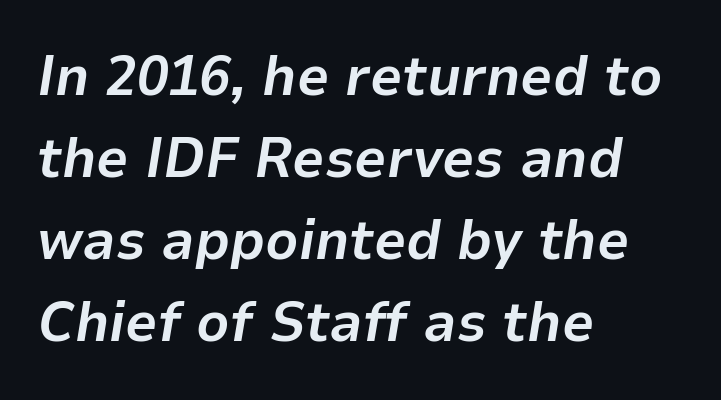
The image shows 57 px bold type, italic (leaning right); set left-aligned, normal line spacing (1.44x), normal letter spacing, not underlined; low stroke contrast and a medium x-height.
